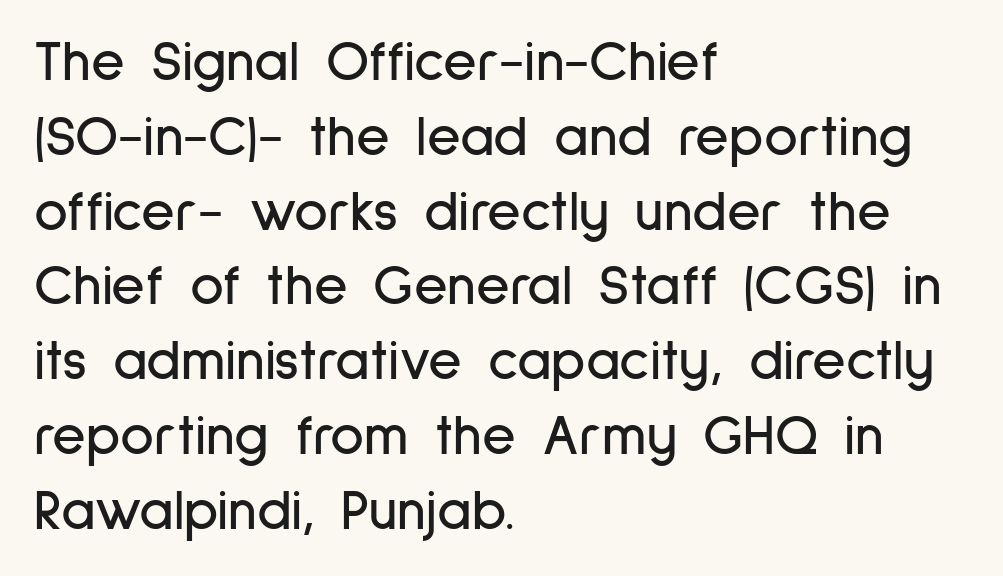
{"serif": "no", "italic": "no", "width": "condensed", "stroke_contrast": "low", "x_height": "medium", "monospaced": "no", "underline": "no", "align": "left", "line_spacing": "normal", "line_spacing_ratio": 1.29, "letter_spacing": "normal", "letter_spacing_em": 0.0, "glyph_px": 58}
